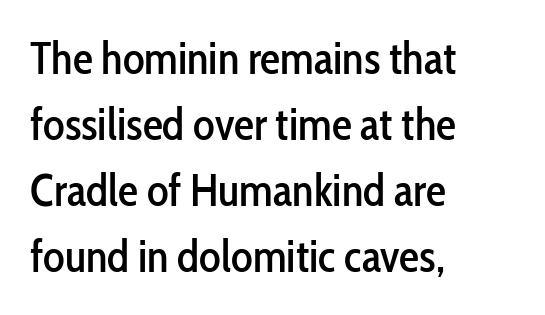
These lines stack with their left ends in a neat column. Decoration check: the copy has no underline. It's the straight-up-and-down kind of type. The letters advance in unequal steps, a hallmark of proportional type.
